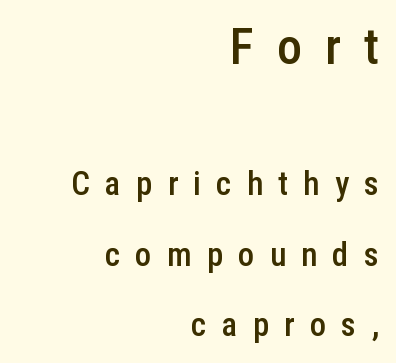
{"serif": "no", "italic": "no", "bold": "semi", "weight": "semibold", "width": "condensed", "stroke_contrast": "low", "x_height": "medium", "monospaced": "no", "underline": "no", "align": "right", "line_spacing": "loose", "line_spacing_ratio": 2.14, "letter_spacing": "wide", "letter_spacing_em": 0.46, "larger_block": "first", "size_ratio": 1.52, "glyph_px": 50}
